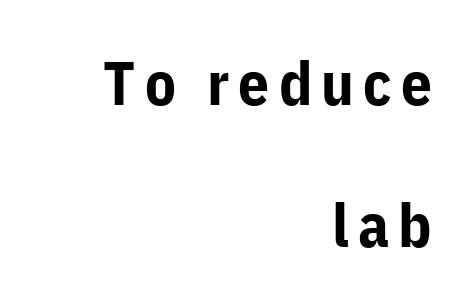
{"serif": "no", "italic": "no", "bold": "yes", "weight": "bold", "width": "normal", "stroke_contrast": "low", "x_height": "medium", "monospaced": "no", "underline": "no", "align": "right", "line_spacing": "loose", "line_spacing_ratio": 2.33, "glyph_px": 61}
